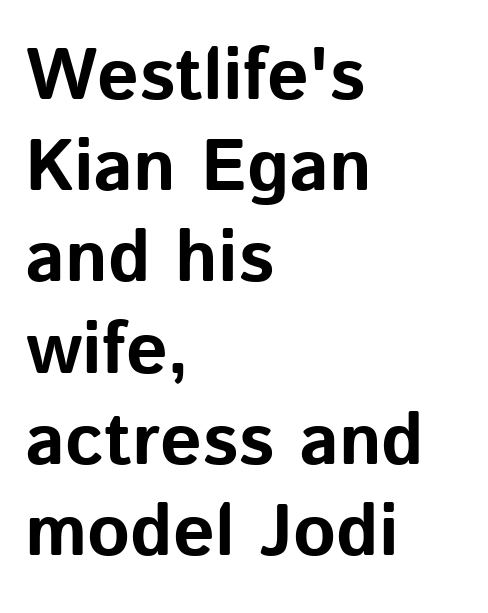
The image shows 73 px bold sans-serif type, upright; set left-aligned, normal line spacing (1.25x), normal letter spacing, not underlined; low stroke contrast and a medium x-height.
